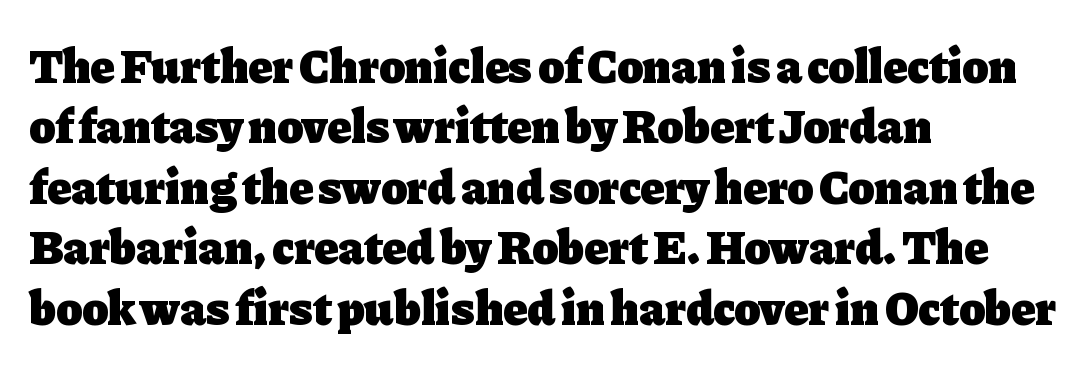
Q: Is the text bold? A: Yes.
Q: Is the text italic (slanted)? A: No, it is upright.
Q: Is the typeface a serif or a sans-serif typeface? A: Serif.
Q: Is the text underlined? A: No.
Q: How is the paragraph aligned? A: Left-aligned.
Q: Is the spacing between letters normal or unusually wide? A: Normal.
Q: Is the spacing between lines tight, normal or loose? A: Normal.
Q: Width (condensed, normal, or wide)? A: Normal.
Q: Stroke contrast? A: Low.
Q: x-height? A: Medium.
Q: Monospaced? A: No.
